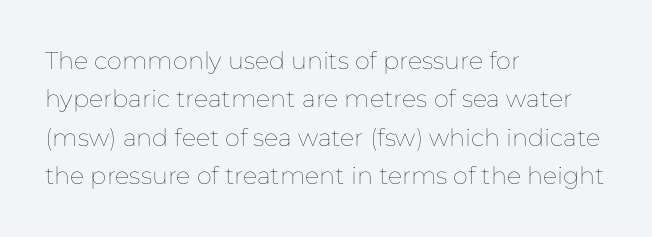
{"italic": "no", "bold": "no", "underline": "no", "align": "left", "line_spacing": "normal", "line_spacing_ratio": 1.6, "letter_spacing": "normal", "letter_spacing_em": 0.0, "glyph_px": 24}
